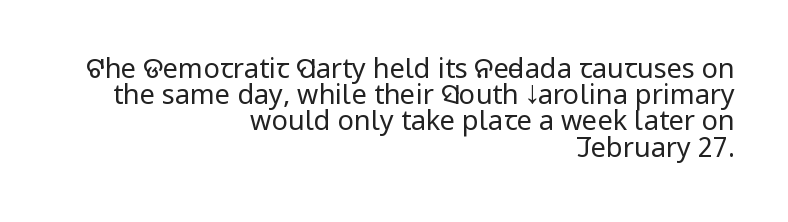
The image shows 27 px text type, upright; set right-aligned, tight line spacing (0.97x), normal letter spacing, not underlined.
